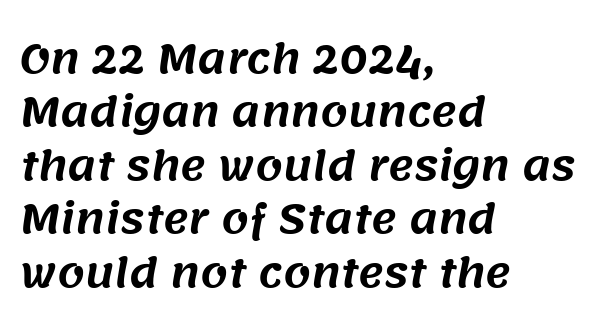
Font category for this specimen: sans-serif. Honestly, there is no underline to notice here at all. The text block is weighted toward the left margin, trailing off unevenly rightward. The passage shown is typed in a proportional face where columns would drift. Summary of vertical rhythm: regular, with standard interline spacing.
